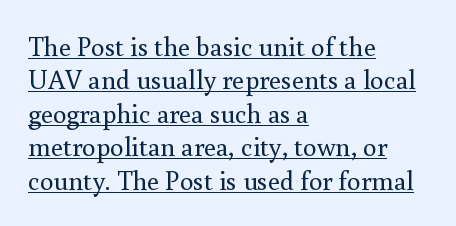
Q: Is the text bold? A: No.
Q: Is the text italic (slanted)? A: No, it is upright.
Q: Is the text underlined? A: Yes.
Q: How is the paragraph aligned? A: Left-aligned.
Q: Is the spacing between letters normal or unusually wide? A: Normal.
